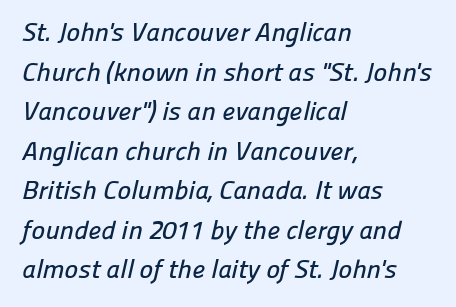
{"underline": "no", "align": "left", "line_spacing": "normal", "line_spacing_ratio": 1.52, "letter_spacing": "normal", "letter_spacing_em": 0.0, "glyph_px": 26}
